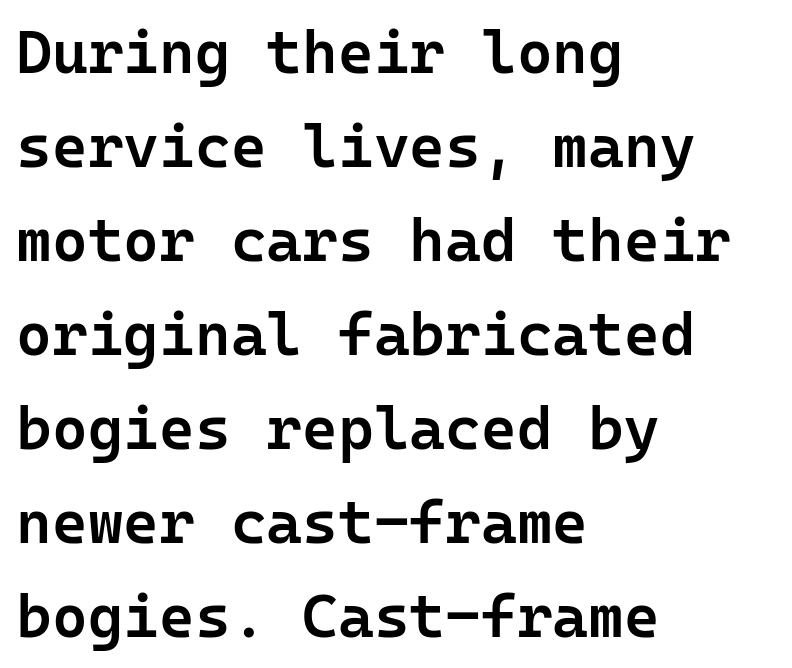
Q: Is the text bold? A: Semi-bold.
Q: Is the text italic (slanted)? A: No, it is upright.
Q: Is the typeface a serif or a sans-serif typeface? A: Sans-serif.
Q: Is the text underlined? A: No.
Q: How is the paragraph aligned? A: Left-aligned.
Q: Is the spacing between letters normal or unusually wide? A: Normal.
Q: Is the spacing between lines tight, normal or loose? A: Normal.
Q: Width (condensed, normal, or wide)? A: Normal.
Q: Stroke contrast? A: Low.
Q: x-height? A: Medium.
Q: Monospaced? A: Yes.
